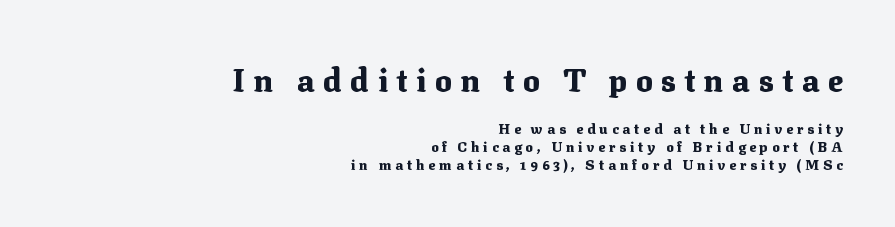
Q: Is the text bold? A: Yes.
Q: Is the text italic (slanted)? A: No, it is upright.
Q: Is the typeface a serif or a sans-serif typeface? A: Serif.
Q: Is the text underlined? A: No.
Q: How is the paragraph aligned? A: Right-aligned.
Q: Is the spacing between letters normal or unusually wide? A: Unusually wide.
Q: Is the spacing between lines tight, normal or loose? A: Normal.
Q: Which block of text is set in a larger size, the first (top) or the second (bottom)? A: The first (top) one.
Q: Width (condensed, normal, or wide)? A: Normal.
Q: Stroke contrast? A: Medium.
Q: x-height? A: Medium.
Q: Monospaced? A: No.
